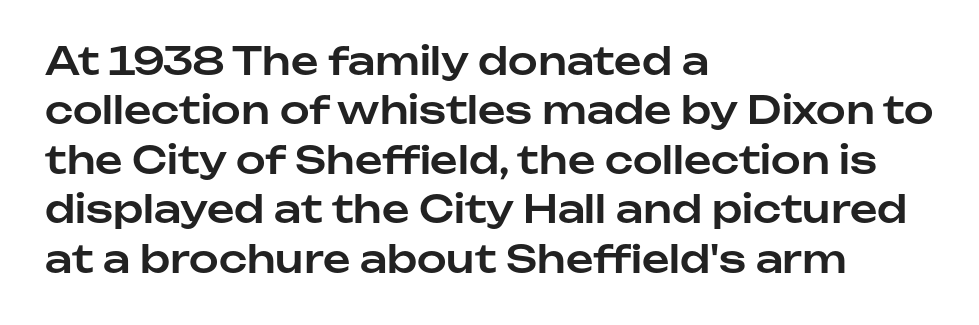
Lines of text with bare space underneath. Ordinary non-slanted type is in use. Is this a sans? Yes — the strokes have no serifs. Is this a fixed-width face? No — the glyphs have proportional, varying widths. The passage shown stacks its lines at a standard gap. Each word holds together tightly as a unit, with standard inter-letter gaps.
